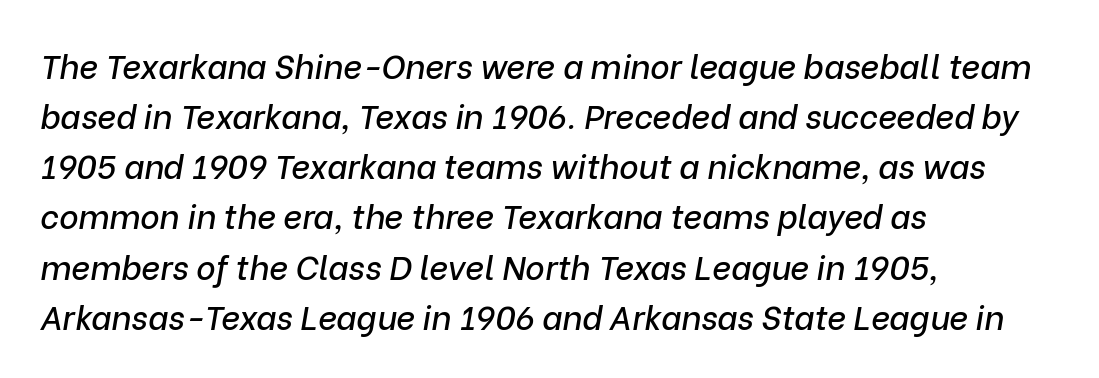
Each row of text sits above clean, open space. Normally led — the rows are evenly, conventionally spaced. Each word holds together tightly as a unit, with standard inter-letter gaps. An italicized treatment has been applied to the whole sample. Character widths vary here, with narrow letters taking less room than wide ones.
